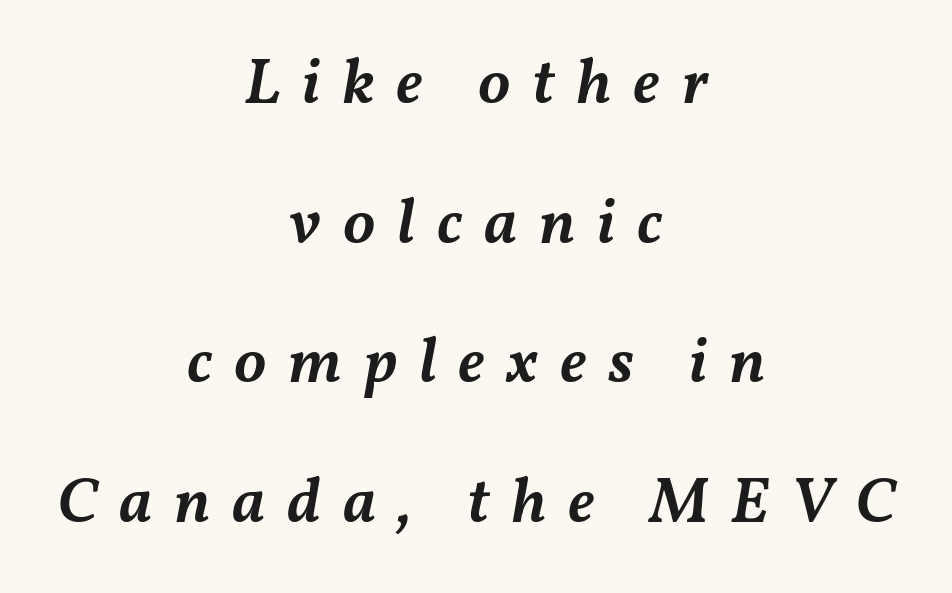
{"italic": "yes", "lean": "right", "slant_degrees": 11, "bold": "semi", "weight": "semibold", "width": "normal", "stroke_contrast": "medium", "x_height": "medium", "monospaced": "no", "underline": "no", "align": "center", "line_spacing": "loose", "line_spacing_ratio": 2.18, "letter_spacing": "wide", "letter_spacing_em": 0.34, "glyph_px": 64}
